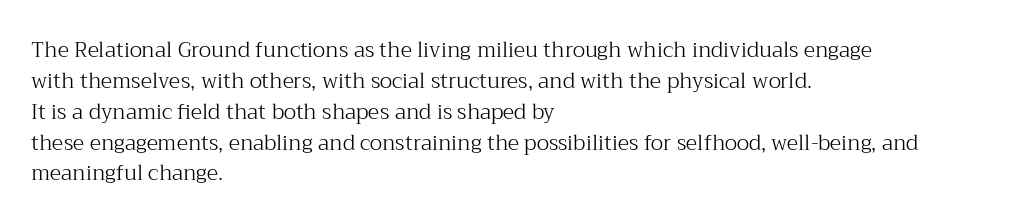
{"italic": "no", "bold": "no", "underline": "no", "align": "left", "line_spacing": "normal", "line_spacing_ratio": 1.47, "letter_spacing": "normal", "letter_spacing_em": 0.0, "glyph_px": 21}
